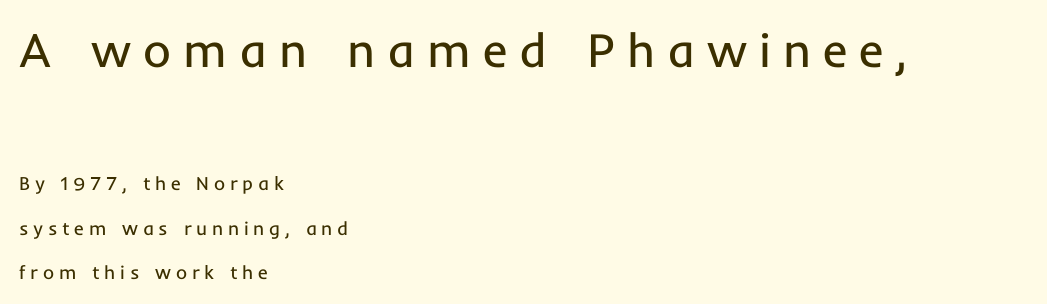
Vertically, the passage feels expansive, rows floating well apart. Upright lettering throughout. I'd call this a sans setting — the letters go barefoot. Heft: none added — not bold. The ragged edge is on the right, which tells us the setting is flush left.
